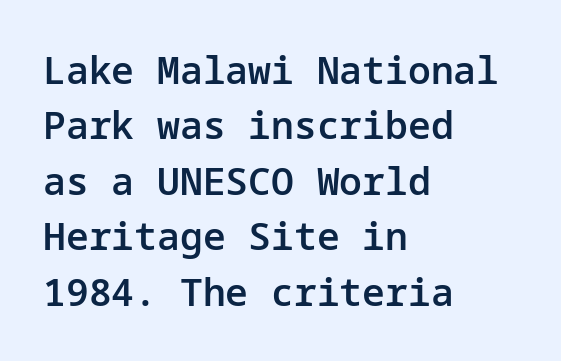
Q: Is the text bold? A: Semi-bold.
Q: Is the text italic (slanted)? A: No, it is upright.
Q: Is the typeface a serif or a sans-serif typeface? A: Sans-serif.
Q: Is the text underlined? A: No.
Q: How is the paragraph aligned? A: Left-aligned.
Q: Is the spacing between letters normal or unusually wide? A: Normal.
Q: Is the spacing between lines tight, normal or loose? A: Normal.
Q: Width (condensed, normal, or wide)? A: Normal.
Q: Stroke contrast? A: Low.
Q: x-height? A: Medium.
